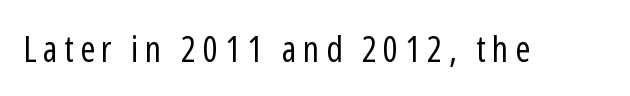
Q: Is the text bold? A: No.
Q: Is the text italic (slanted)? A: No, it is upright.
Q: Is the typeface a serif or a sans-serif typeface? A: Sans-serif.
Q: Is the text underlined? A: No.
Q: Width (condensed, normal, or wide)? A: Condensed.
Q: Stroke contrast? A: Low.
Q: x-height? A: Medium.
Q: Monospaced? A: No.
